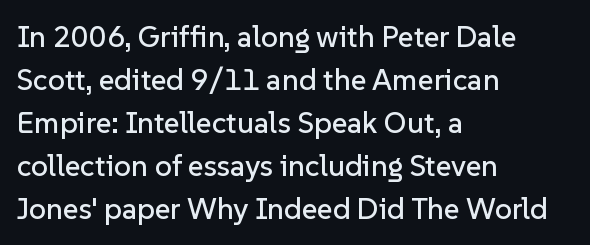
Look at the bottom of the vertical strokes: they stop flat, with no serifs. The leading is moderate, giving the passage an even texture. The baseline area is clear. The rendering uses natural spacing where letterforms have individual widths.
